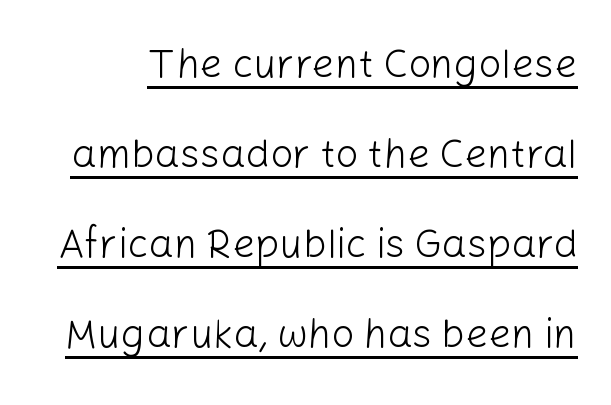
The axis of the letterforms is exactly vertical. These lines are rendered in a variable-pitch font. Classification — sans serif. Looks like someone drew a line under every word here. No letter is thick-stroked: the sample isn't bold. Nothing unusual about the tracking: characters are spaced as the font intends.
